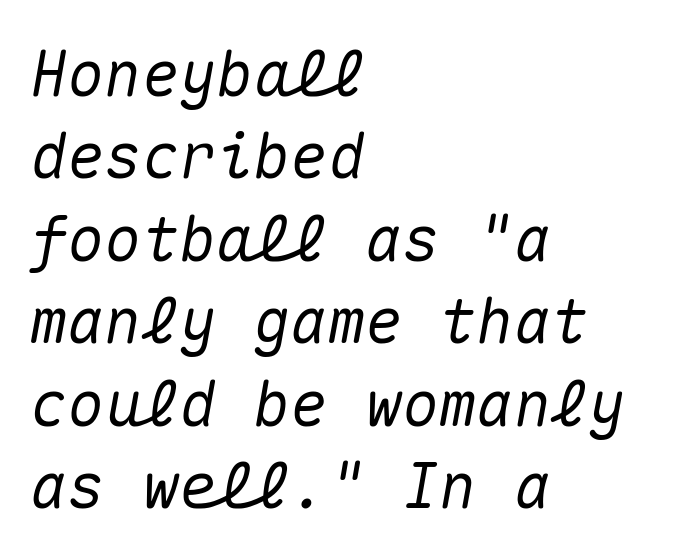
The image shows 62 px text type, italic (leaning right), monospaced; set left-aligned, normal line spacing (1.33x), normal letter spacing, not underlined; medium stroke contrast and a medium x-height.
